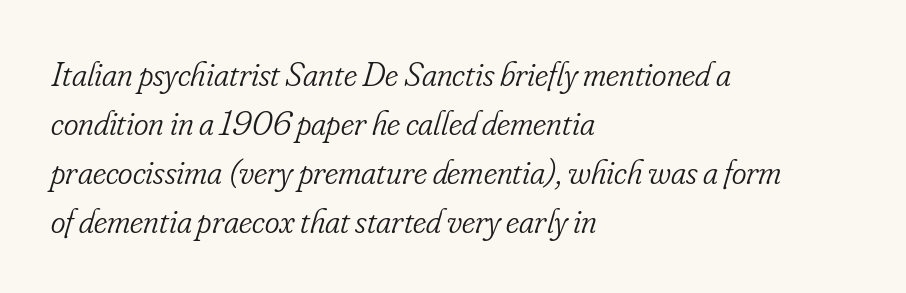
The image shows 35 px light, condensed serif type, italic (leaning right); set left-aligned, normal line spacing (1.4x), normal letter spacing, not underlined; low stroke contrast and a small x-height.
